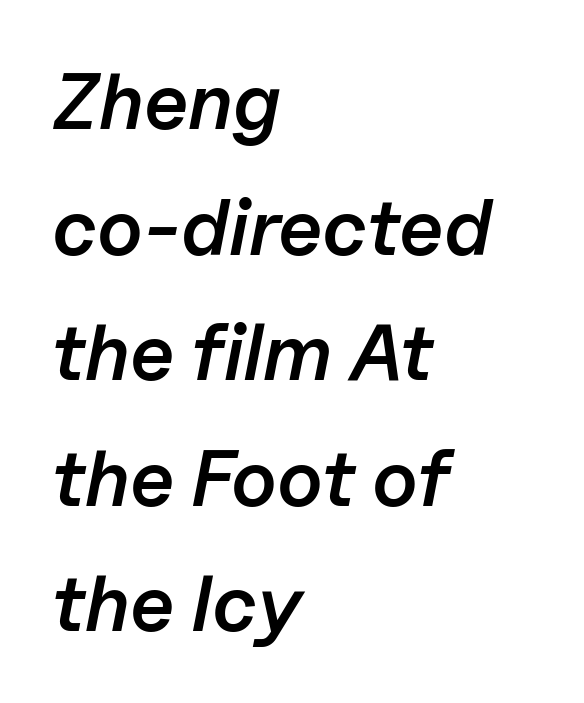
Honestly, the letter spacing is just normal — you wouldn't notice it. Vertically, the passage feels balanced, rows spaced as you'd expect. Notice the strokes are somewhat thickened but not fully heavy: this is a semibold. In terms of posture, this sample is oblique. Each line starts at the same left margin while the right side varies. Each letter keeps its own natural width here, so spacing adapts to shape.
